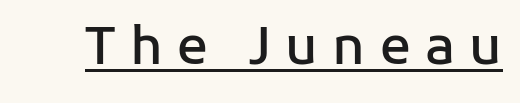
Q: Is the text bold? A: Semi-bold.
Q: Is the text italic (slanted)? A: No, it is upright.
Q: Is the typeface a serif or a sans-serif typeface? A: Sans-serif.
Q: Is the text underlined? A: Yes.
Q: Is the spacing between letters normal or unusually wide? A: Unusually wide.
Q: Width (condensed, normal, or wide)? A: Normal.
Q: Stroke contrast? A: Low.
Q: x-height? A: Medium.
Q: Monospaced? A: No.
